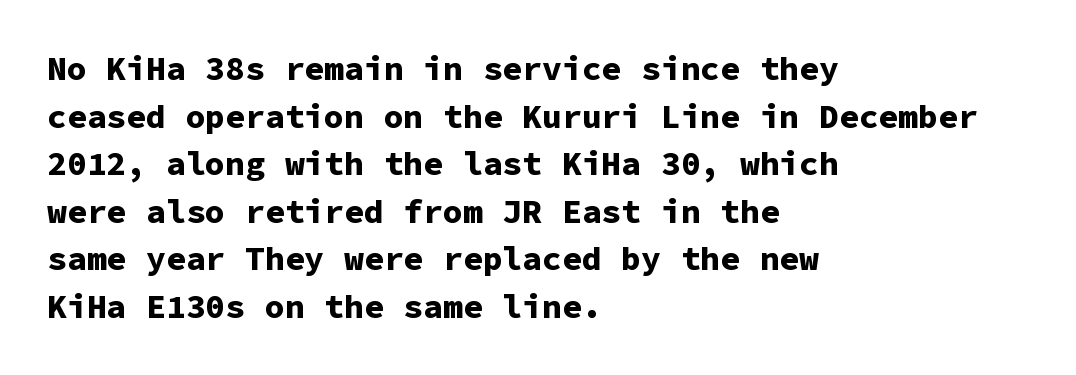
{"serif": "no", "italic": "no", "bold": "yes", "weight": "bold", "width": "normal", "stroke_contrast": "low", "x_height": "medium", "monospaced": "yes", "underline": "no", "align": "left", "line_spacing": "normal", "line_spacing_ratio": 1.44, "letter_spacing": "normal", "letter_spacing_em": 0.0, "glyph_px": 33}
